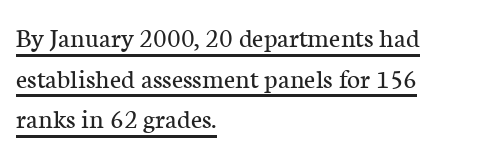
These lines keep a tight, regular rhythm from letter to letter. These lines are composed in type with serifs. Normally led — the rows are evenly, conventionally spaced. Glance below the letters and you will spot a drawn line. Nothing heavy about these letters — not bold at all. The font's upright variant was chosen for this text.
